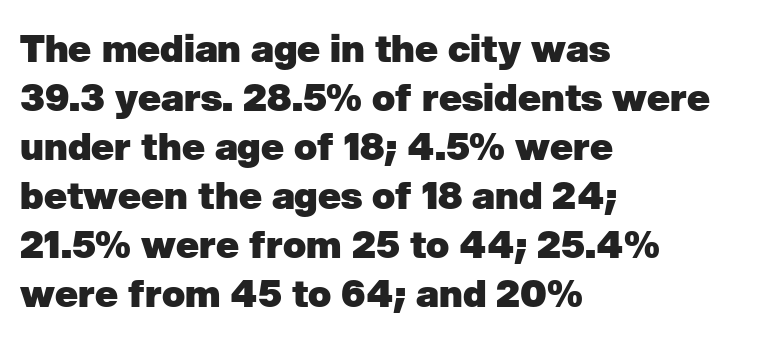
The specimen omits any rule beneath the text block's lines. Emphasis by weight is at full strength: bold. Is the letter spacing exaggerated? No — it looks like the ordinary default. Think of a printed novel: that variable character pitch is what you see here. Quick note: interline space is typical. Typeset ragged right — the left edge is the straight one.
